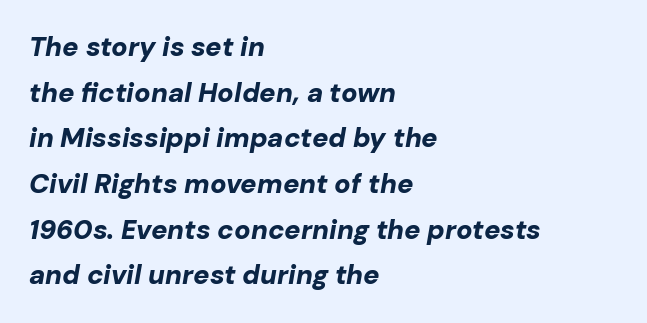
{"italic": "yes", "lean": "right", "slant_degrees": 10, "bold": "yes", "underline": "no", "align": "left", "line_spacing": "normal", "line_spacing_ratio": 1.69, "letter_spacing": "normal", "letter_spacing_em": 0.0, "glyph_px": 27}
